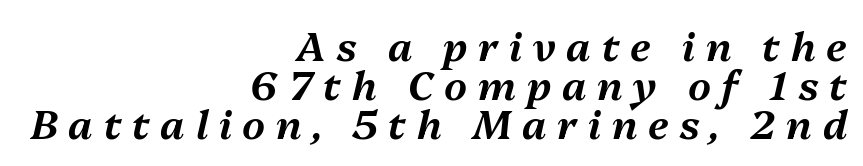
Q: Is the text italic (slanted)? A: Yes, it leans right by about 13 degrees.
Q: Is the text underlined? A: No.
Q: How is the paragraph aligned? A: Right-aligned.
Q: Is the spacing between letters normal or unusually wide? A: Unusually wide.
Q: Is the spacing between lines tight, normal or loose? A: Tight.
Q: Width (condensed, normal, or wide)? A: Normal.
Q: Stroke contrast? A: Medium.
Q: x-height? A: Medium.
Q: Monospaced? A: No.
